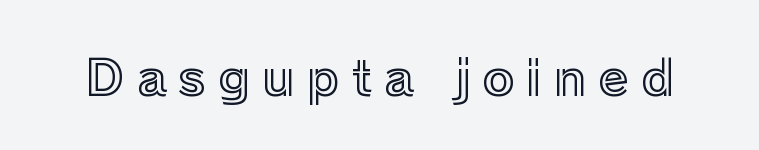
The image shows 49 px text type, upright; set unusually wide letter spacing (+0.24 em), not underlined; a medium x-height.
